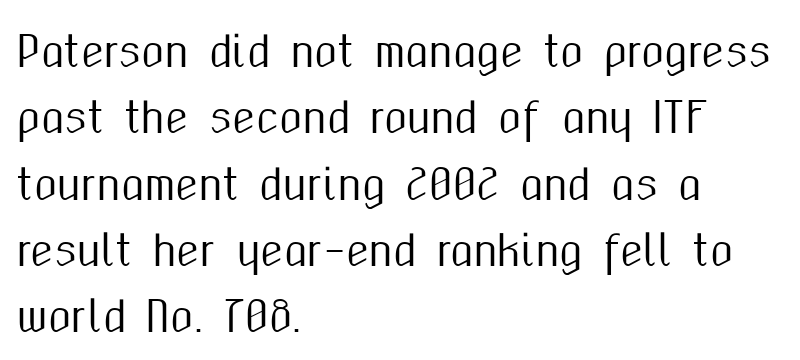
Q: Is the text italic (slanted)? A: No, it is upright.
Q: Is the typeface a serif or a sans-serif typeface? A: Sans-serif.
Q: Is the text underlined? A: No.
Q: How is the paragraph aligned? A: Left-aligned.
Q: Is the spacing between letters normal or unusually wide? A: Normal.
Q: Is the spacing between lines tight, normal or loose? A: Normal.
Q: Width (condensed, normal, or wide)? A: Condensed.
Q: Stroke contrast? A: Medium.
Q: x-height? A: Medium.
Q: Monospaced? A: No.
